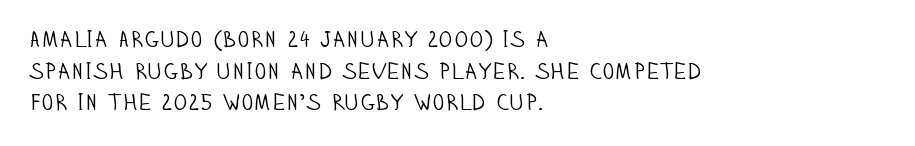
Q: Is the text bold? A: No.
Q: Is the text italic (slanted)? A: No, it is upright.
Q: Is the text underlined? A: No.
Q: How is the paragraph aligned? A: Left-aligned.
Q: Is the spacing between letters normal or unusually wide? A: Normal.
Q: Is the spacing between lines tight, normal or loose? A: Normal.
